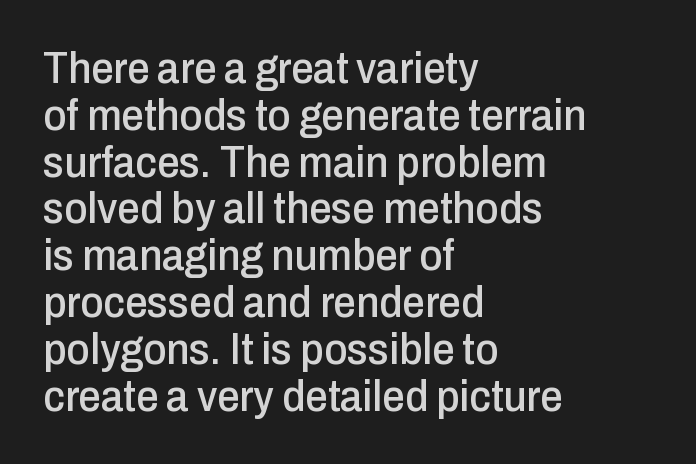
Q: Is the text italic (slanted)? A: No, it is upright.
Q: Is the typeface a serif or a sans-serif typeface? A: Sans-serif.
Q: Is the text underlined? A: No.
Q: How is the paragraph aligned? A: Left-aligned.
Q: Is the spacing between letters normal or unusually wide? A: Normal.
Q: Is the spacing between lines tight, normal or loose? A: Tight.
Q: Width (condensed, normal, or wide)? A: Condensed.
Q: Stroke contrast? A: Low.
Q: x-height? A: Medium.
Q: Monospaced? A: No.
